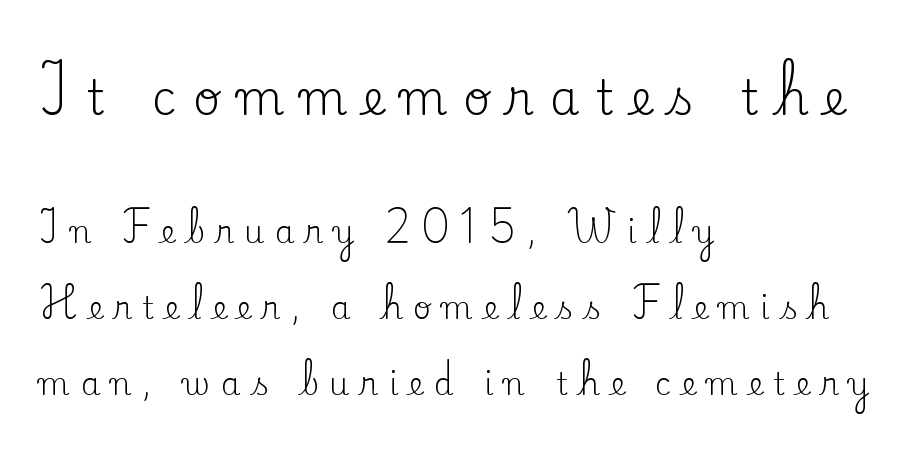
The image shows 47 px regular-weight type, upright; set left-aligned, loose line spacing (2.45x), unusually wide letter spacing (+0.35 em), not underlined; the first (top) block is 1.52x larger; low stroke contrast and a small x-height.
